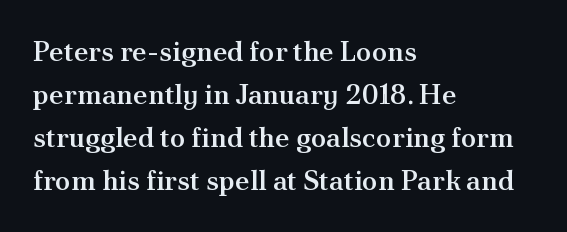
You can tell from the footed stems that serif type was used. The line texture is even and compact thanks to regular tracking. One glance says typical: line gaps are just what's usual. A bit beefed up — I'd call it semibold rather than bold.
